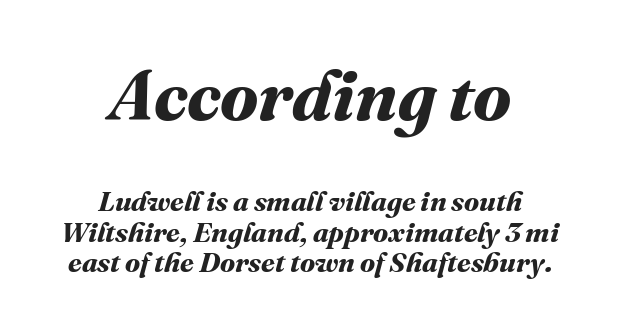
The image shows 71 px bold type; set centered, tight line spacing (1.08x), normal letter spacing, not underlined; the first (top) block is 2.54x larger; medium stroke contrast and a medium x-height.
